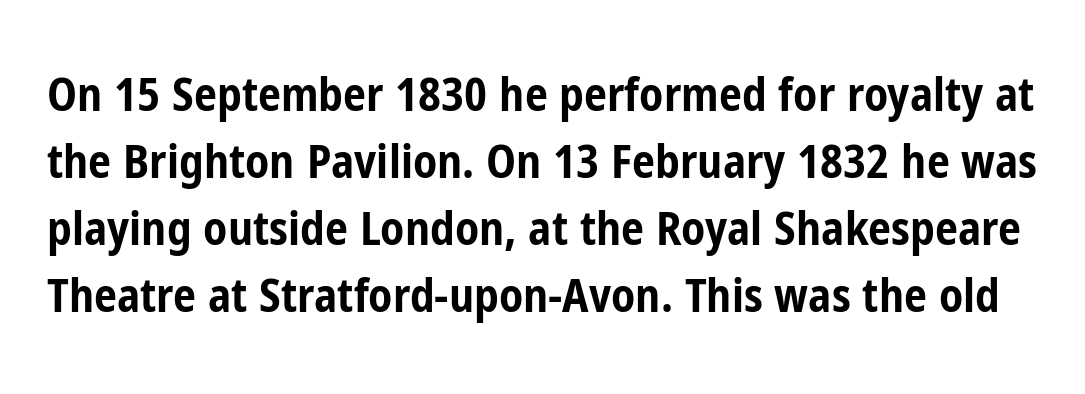
The image shows 46 px bold, condensed sans-serif type, upright; set normal line spacing (1.46x), normal letter spacing, not underlined; low stroke contrast and a medium x-height.
